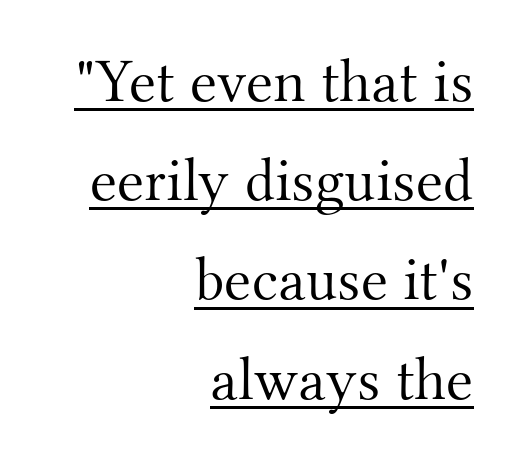
{"serif": "yes", "italic": "no", "bold": "no", "weight": "light", "width": "normal", "stroke_contrast": "medium", "x_height": "small", "monospaced": "no", "underline": "yes", "align": "right", "line_spacing": "normal", "line_spacing_ratio": 1.6, "letter_spacing": "normal", "letter_spacing_em": 0.0, "glyph_px": 62}
